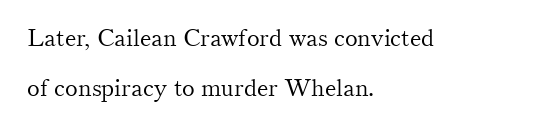
The image shows 24 px text type, upright; set left-aligned, loose line spacing (2.1x), normal letter spacing, not underlined.
